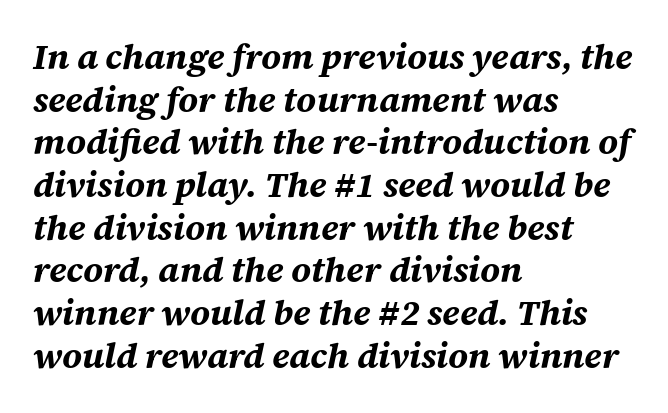
{"italic": "yes", "lean": "right", "slant_degrees": 12, "bold": "yes", "weight": "bold", "width": "normal", "stroke_contrast": "medium", "x_height": "large", "monospaced": "no", "underline": "no", "align": "left", "line_spacing_ratio": 1.22, "letter_spacing": "normal", "letter_spacing_em": 0.0, "glyph_px": 35}
